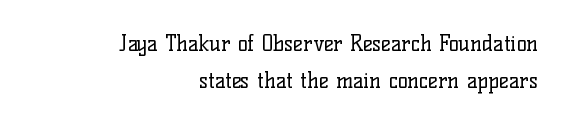
{"italic": "no", "bold": "no", "underline": "no", "align": "right", "line_spacing_ratio": 1.78, "letter_spacing": "normal", "letter_spacing_em": 0.0, "glyph_px": 21}
